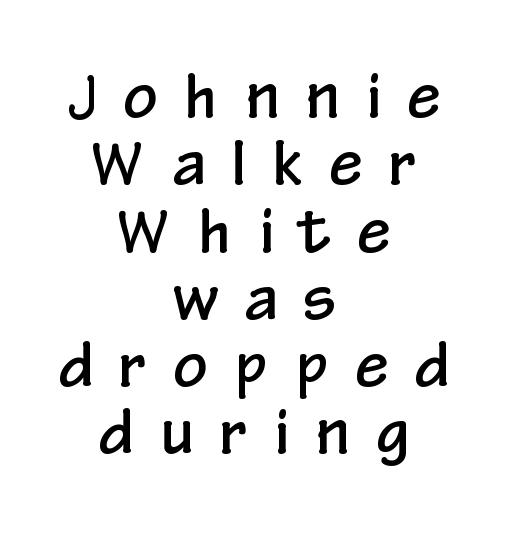
The image shows 59 px condensed sans-serif type, upright; set centered, tight line spacing (1.14x), unusually wide letter spacing (+0.47 em), not underlined; low stroke contrast and a medium x-height.
